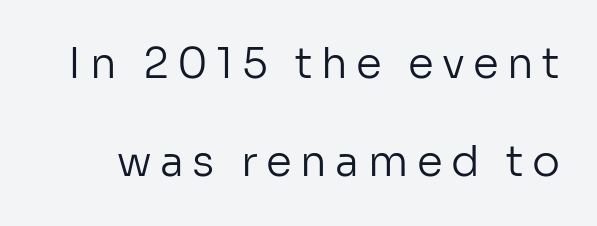
Q: Is the text bold? A: No.
Q: Is the text italic (slanted)? A: No, it is upright.
Q: Is the typeface a serif or a sans-serif typeface? A: Sans-serif.
Q: Is the text underlined? A: No.
Q: Is the spacing between letters normal or unusually wide? A: Unusually wide.
Q: Is the spacing between lines tight, normal or loose? A: Loose.
Q: Width (condensed, normal, or wide)? A: Normal.
Q: Stroke contrast? A: Low.
Q: x-height? A: Medium.
Q: Monospaced? A: No.
